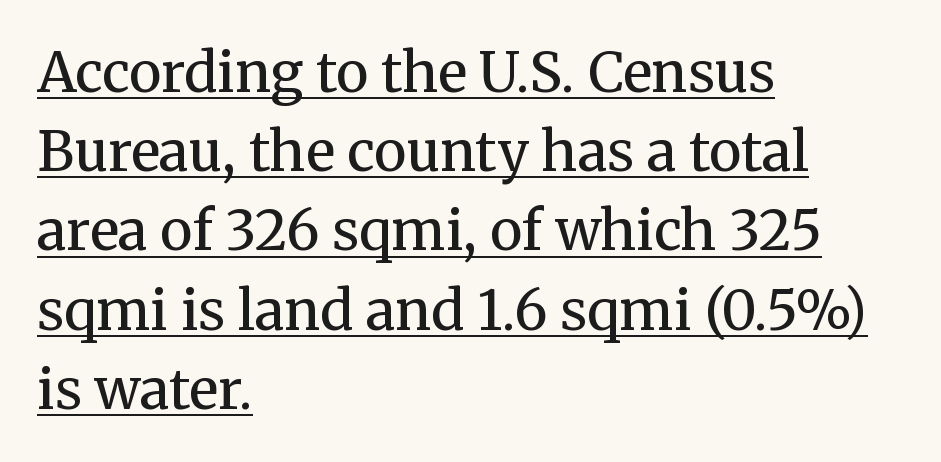
{"serif": "yes", "italic": "no", "bold": "no", "weight": "regular", "width": "normal", "stroke_contrast": "medium", "x_height": "medium", "monospaced": "no", "underline": "yes", "align": "left", "line_spacing": "normal", "line_spacing_ratio": 1.44, "letter_spacing": "normal", "letter_spacing_em": 0.0, "glyph_px": 55}
